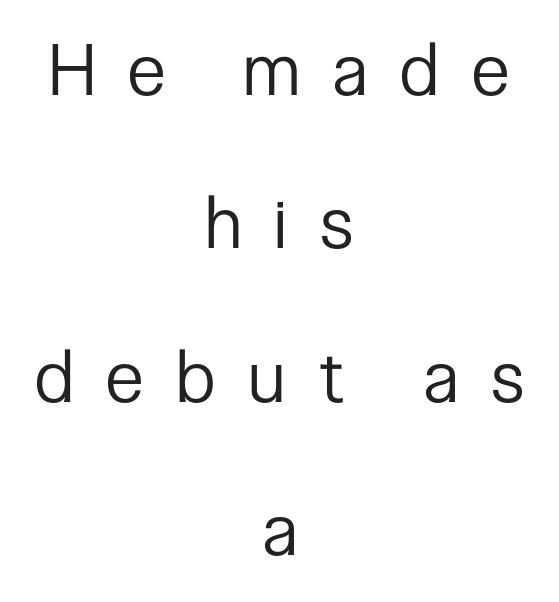
{"serif": "no", "italic": "no", "bold": "no", "weight": "regular", "width": "condensed", "stroke_contrast": "low", "x_height": "medium", "monospaced": "no", "underline": "no", "align": "center", "line_spacing": "loose", "line_spacing_ratio": 2.13, "letter_spacing": "wide", "letter_spacing_em": 0.47, "glyph_px": 72}
